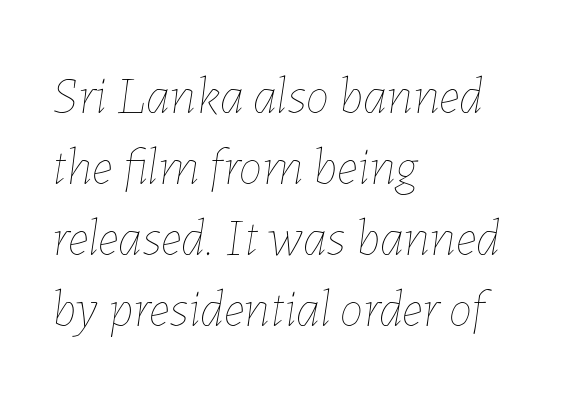
The letters are slanted; this is an italic face. The designer left line spacing at the default. Is this a fixed-width face? No — the glyphs have proportional, varying widths. Characters follow at the spacing the type designer built in.
